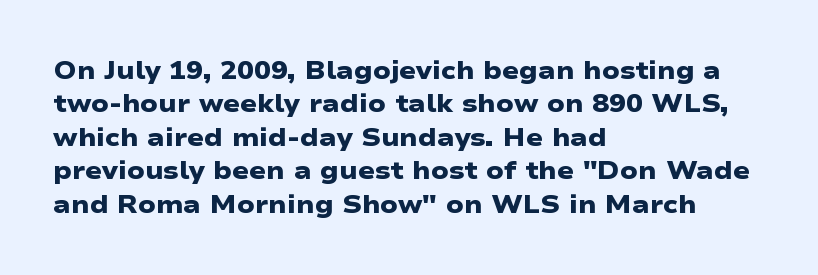
The foot of each line stays bare and open. All the whitespace from short lines collects on the right. Notice how descenders clear the ascenders below comfortably — that's standard leading. Emphasis by weight is at full strength: bold.
